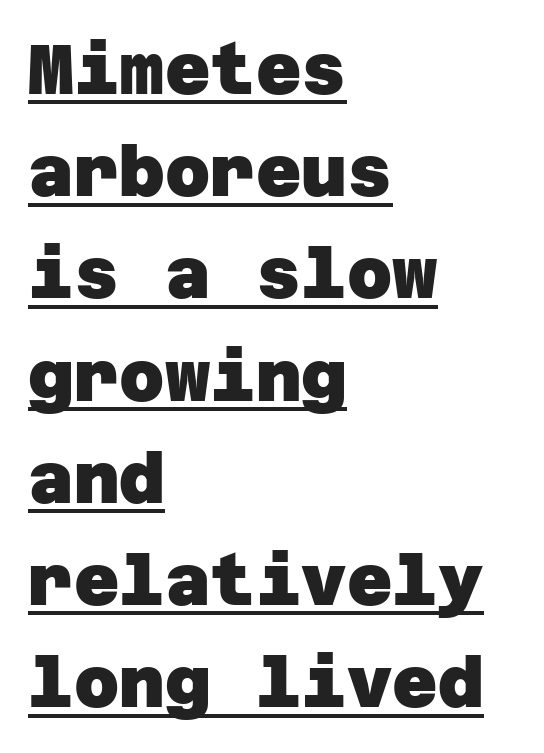
The image shows 70 px heavy sans-serif type; set left-aligned, normal line spacing (1.46x), normal letter spacing, underlined; low stroke contrast and a large x-height.
